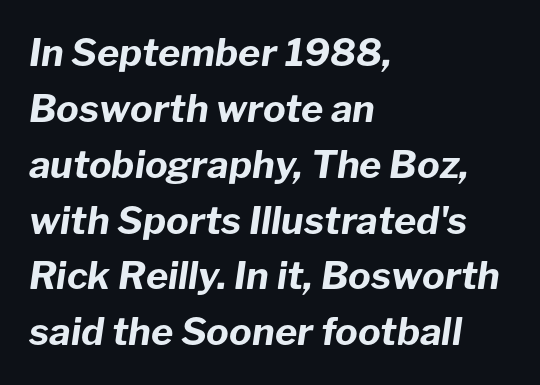
The image shows 38 px bold type, italic (leaning right); set left-aligned, normal line spacing (1.47x), normal letter spacing, not underlined; low stroke contrast and a medium x-height.
